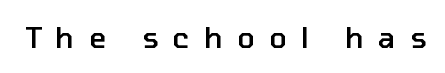
Caption: semibold face, moderately heavy strokes. A typesetter would call this proportional, since set widths differ per character. Vertical strokes here are truly vertical. Short note: letters widely spaced.
